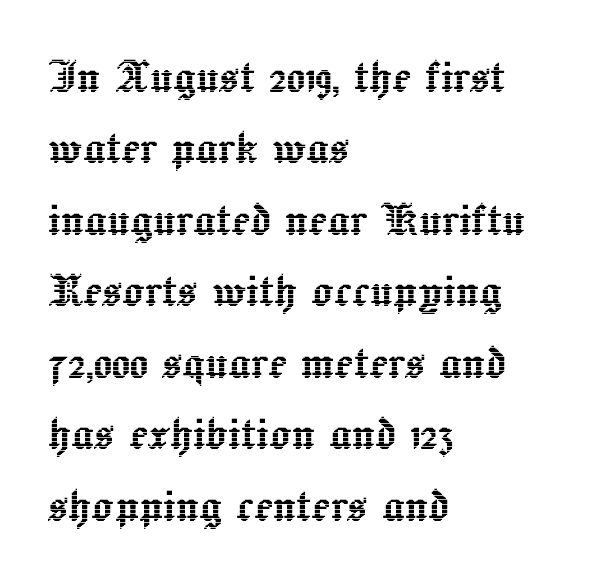
Q: Is the text italic (slanted)? A: No, it is upright.
Q: Is the text underlined? A: No.
Q: How is the paragraph aligned? A: Left-aligned.
Q: Is the spacing between letters normal or unusually wide? A: Normal.
Q: Is the spacing between lines tight, normal or loose? A: Normal.
Q: Width (condensed, normal, or wide)? A: Normal.
Q: x-height? A: Medium.
Q: Monospaced? A: No.
